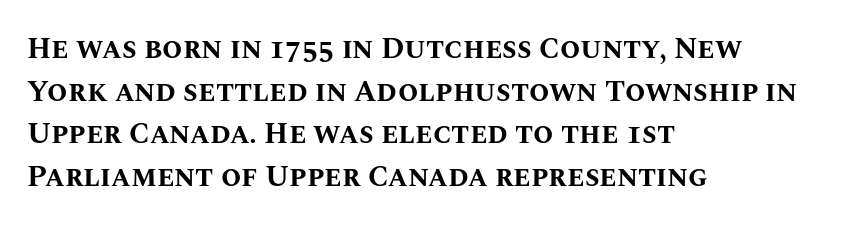
{"italic": "no", "bold": "yes", "weight": "bold", "width": "normal", "stroke_contrast": "medium", "x_height": "large", "monospaced": "no", "underline": "no", "align": "left", "line_spacing": "normal", "line_spacing_ratio": 1.47, "letter_spacing": "normal", "letter_spacing_em": 0.0, "glyph_px": 29}
